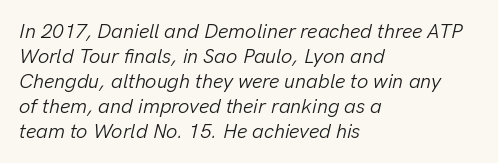
{"italic": "yes", "lean": "right", "slant_degrees": 13, "bold": "no", "underline": "no", "align": "left", "line_spacing": "normal", "line_spacing_ratio": 1.25, "letter_spacing": "normal", "letter_spacing_em": 0.0, "glyph_px": 20}
